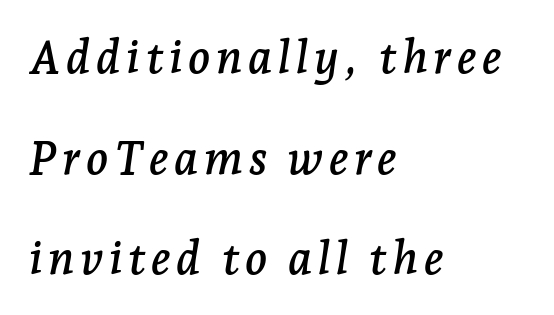
The image shows 46 px serif type, italic (leaning right); set left-aligned, loose line spacing (2.19x), not underlined; low stroke contrast and a medium x-height.
